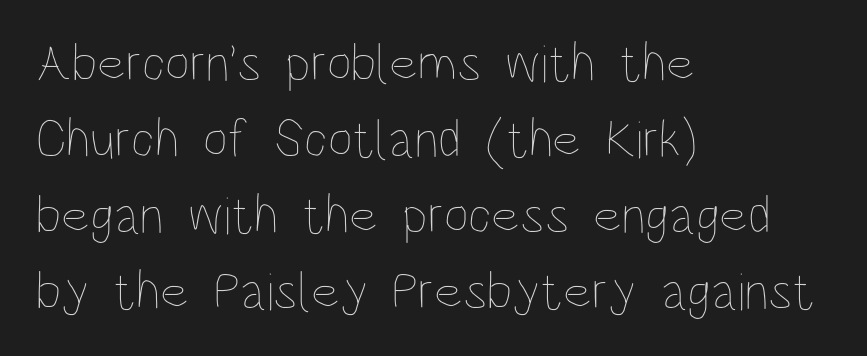
{"italic": "no", "bold": "no", "weight": "thin", "width": "condensed", "stroke_contrast": "low", "x_height": "large", "monospaced": "no", "underline": "no", "align": "left", "line_spacing": "normal", "line_spacing_ratio": 1.41, "letter_spacing": "normal", "letter_spacing_em": 0.0, "glyph_px": 54}
